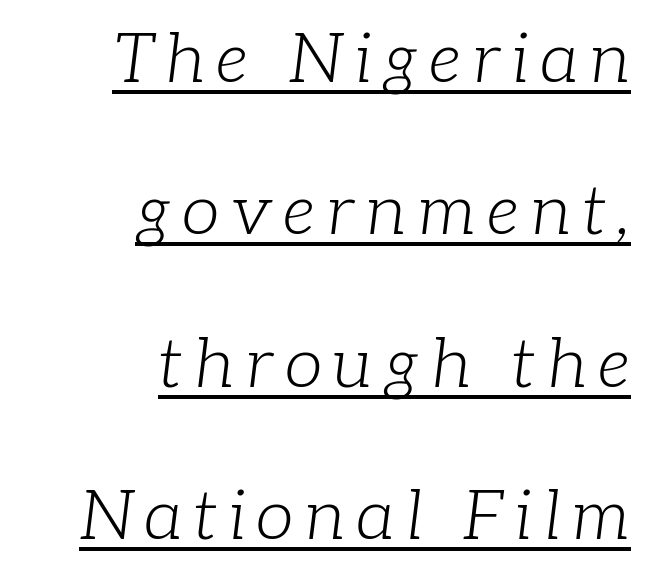
Q: Is the text bold? A: No.
Q: Is the text italic (slanted)? A: Yes, it leans right by about 7 degrees.
Q: Is the typeface a serif or a sans-serif typeface? A: Serif.
Q: Is the text underlined? A: Yes.
Q: How is the paragraph aligned? A: Right-aligned.
Q: Is the spacing between lines tight, normal or loose? A: Loose.
Q: Width (condensed, normal, or wide)? A: Normal.
Q: Stroke contrast? A: Low.
Q: x-height? A: Medium.
Q: Monospaced? A: No.
